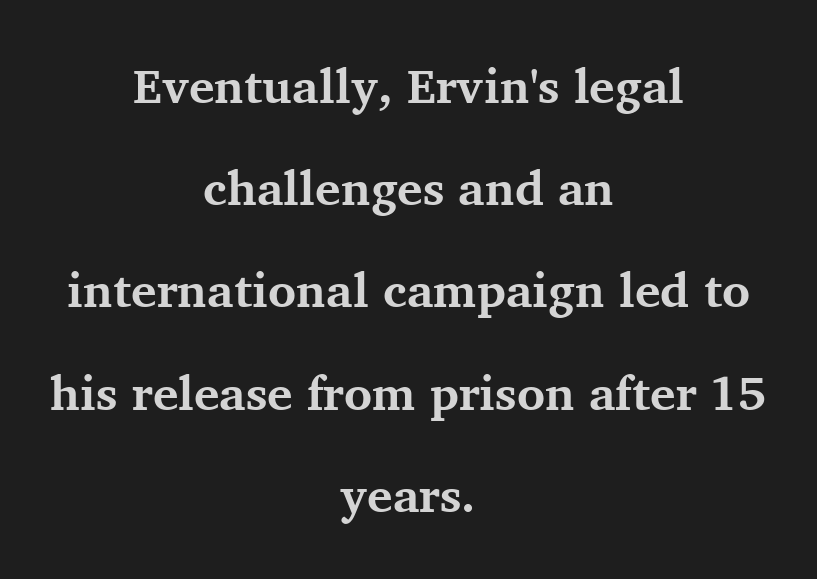
Q: Is the text bold? A: Yes.
Q: Is the text italic (slanted)? A: No, it is upright.
Q: Is the typeface a serif or a sans-serif typeface? A: Serif.
Q: Is the text underlined? A: No.
Q: How is the paragraph aligned? A: Centered.
Q: Is the spacing between letters normal or unusually wide? A: Normal.
Q: Is the spacing between lines tight, normal or loose? A: Loose.
Q: Width (condensed, normal, or wide)? A: Normal.
Q: Stroke contrast? A: Medium.
Q: x-height? A: Medium.
Q: Monospaced? A: No.
